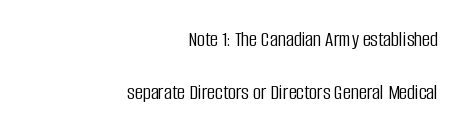
Q: Is the text bold? A: No.
Q: Is the text italic (slanted)? A: No, it is upright.
Q: Is the text underlined? A: No.
Q: How is the paragraph aligned? A: Right-aligned.
Q: Is the spacing between letters normal or unusually wide? A: Normal.
Q: Is the spacing between lines tight, normal or loose? A: Loose.
